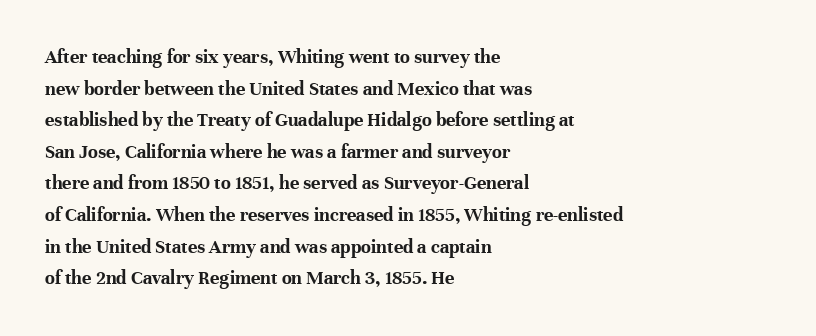
{"italic": "no", "bold": "yes", "underline": "no", "align": "left", "line_spacing": "normal", "line_spacing_ratio": 1.58, "letter_spacing": "normal", "letter_spacing_em": 0.0, "glyph_px": 20}
